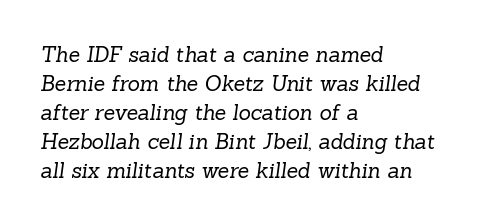
{"bold": "no", "underline": "no", "align": "left", "line_spacing": "normal", "line_spacing_ratio": 1.38, "letter_spacing": "normal", "letter_spacing_em": 0.0, "glyph_px": 21}
